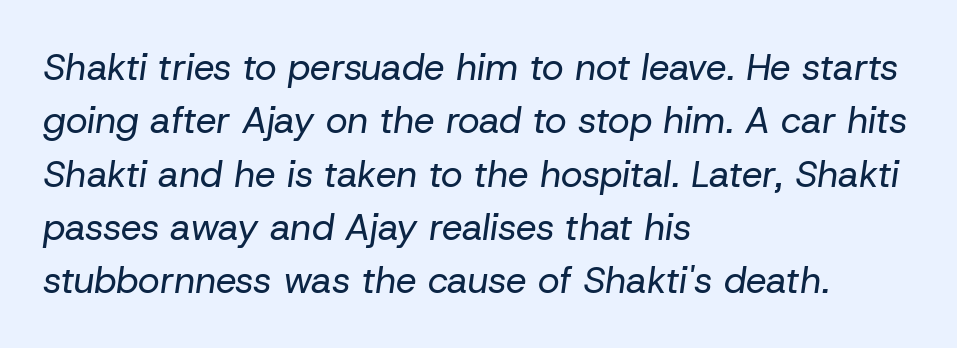
What's the leading like? Ordinary, nothing unusual. Heaviness? Minimal to ordinary, like unemphasized prose. Character widths vary here, with narrow letters taking less room than wide ones. Visually the block forms a straight wall on the left and a jagged coastline on the right.
